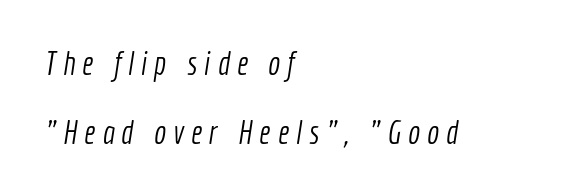
Examine the stroke ends and you'll find no serifs. Lines of text with bare space underneath. Caption: expanded tracking, letters set apart. Each stroke keeps to a modest, everyday thickness or less.
